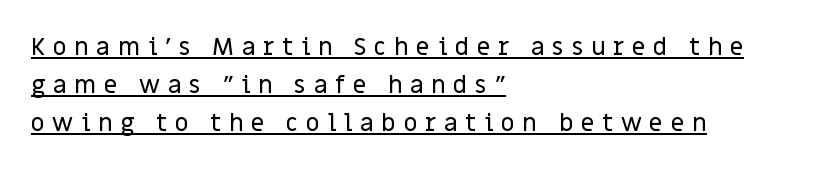
Q: Is the text italic (slanted)? A: No, it is upright.
Q: Is the text underlined? A: Yes.
Q: How is the paragraph aligned? A: Left-aligned.
Q: Is the spacing between letters normal or unusually wide? A: Unusually wide.
Q: Is the spacing between lines tight, normal or loose? A: Normal.
